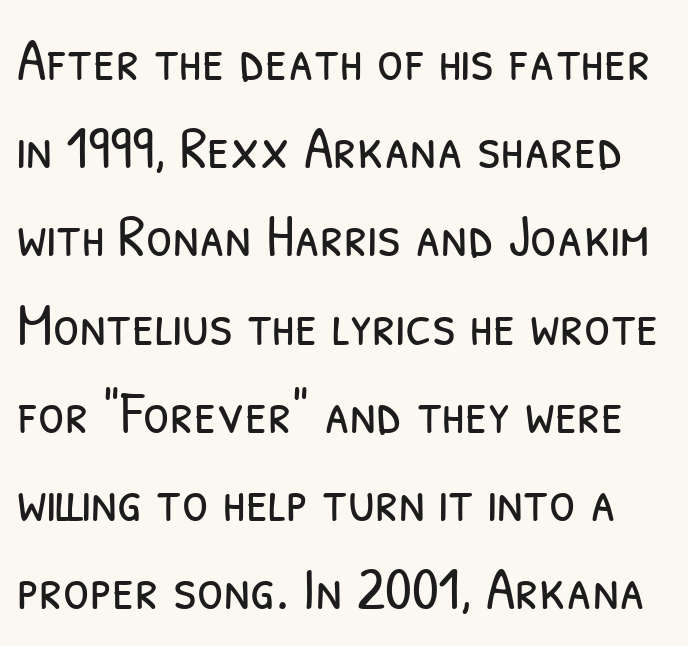
Each row of text sits above clean, open space. Whoever set this chose a conventional vertical rhythm. A typesetter would call this proportional, since set widths differ per character. The typeface has the unassuming heft of standard copy or less. The type family on display is of the sans-serif kind.
